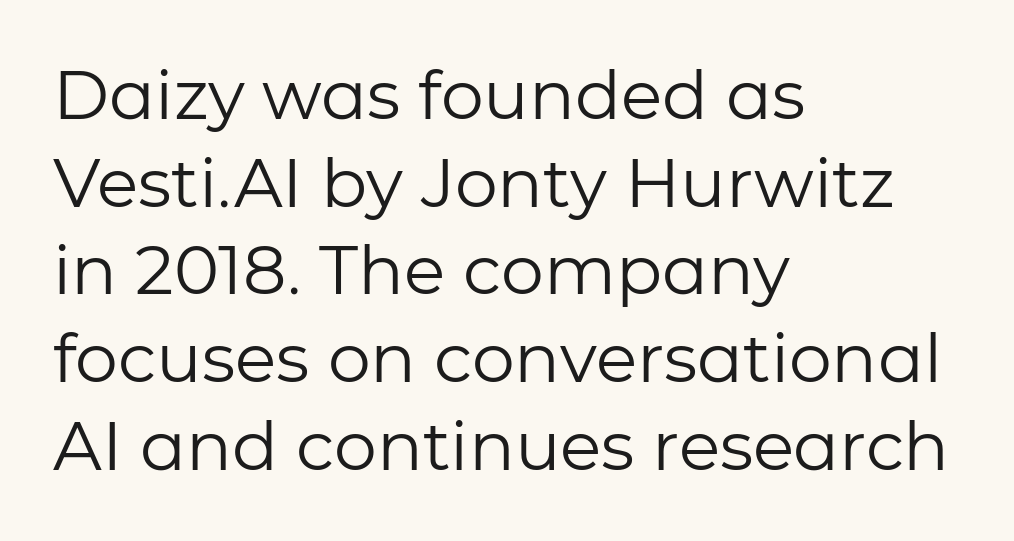
{"serif": "no", "italic": "no", "bold": "no", "weight": "regular", "width": "normal", "stroke_contrast": "low", "x_height": "medium", "monospaced": "no", "underline": "no", "align": "left", "line_spacing": "normal", "line_spacing_ratio": 1.29, "letter_spacing": "normal", "letter_spacing_em": 0.0, "glyph_px": 68}
